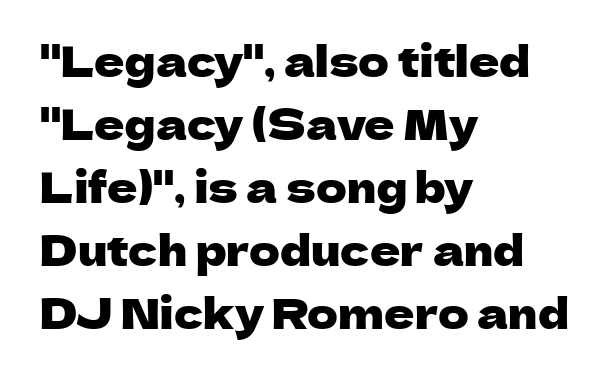
Q: Is the text italic (slanted)? A: No, it is upright.
Q: Is the typeface a serif or a sans-serif typeface? A: Sans-serif.
Q: Is the text underlined? A: No.
Q: How is the paragraph aligned? A: Left-aligned.
Q: Is the spacing between letters normal or unusually wide? A: Normal.
Q: Is the spacing between lines tight, normal or loose? A: Normal.
Q: Width (condensed, normal, or wide)? A: Normal.
Q: Stroke contrast? A: Low.
Q: x-height? A: Medium.
Q: Monospaced? A: No.
